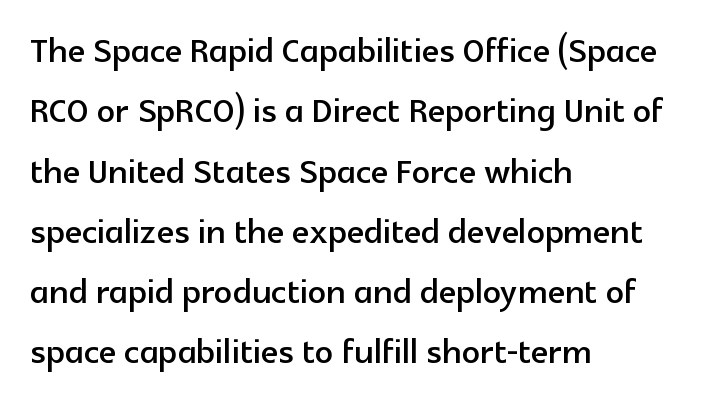
The rendering keeps characters at their native spacing. A typesetter would call this proportional, since set widths differ per character. Every row of glyphs begins at an identical x-position on the left. The space between consecutive lines is moderate. Designer's note — italics off, roman on.
